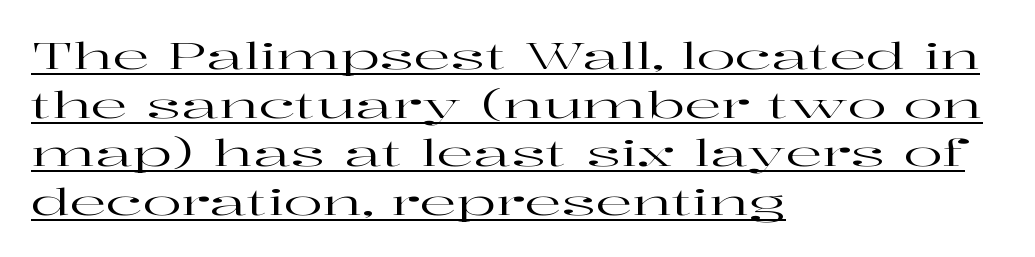
The type family on display is of the serif kind. The type sits square on the baseline with zero lean. Casual observation: everything's shoved over to the left. Rows of type keep a routine distance in the vertical direction. Descenders here cross a horizontal rule under the line.
